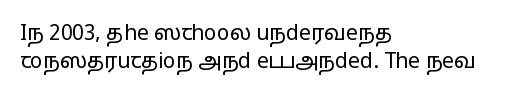
Every stem runs plumb, perpendicular to the baseline. Leftover space on each line is placed entirely after the last word. Check the space under the baseline: it is left empty. This reads as an unemphasized weight, regular at the heaviest. Caption: standard tracking, unaltered.
